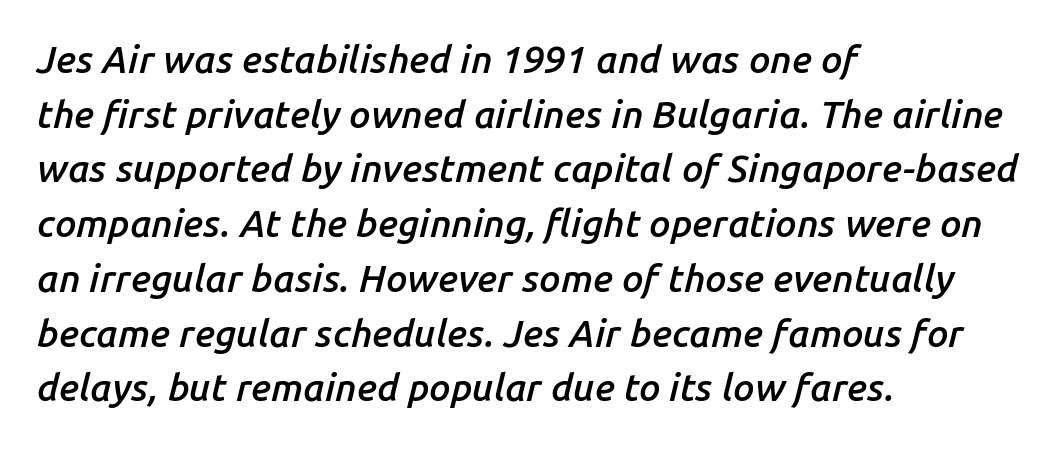
A clean baseline with only descenders dipping below it. The passage shown has conventional tracking throughout. Strokes here are thickened, but only to semibold level. Students, observe: this is what conventionally led text looks like. The passage shown is typed in a proportional face where columns would drift. This sample uses an oblique cut, with every glyph tilted off the vertical.
